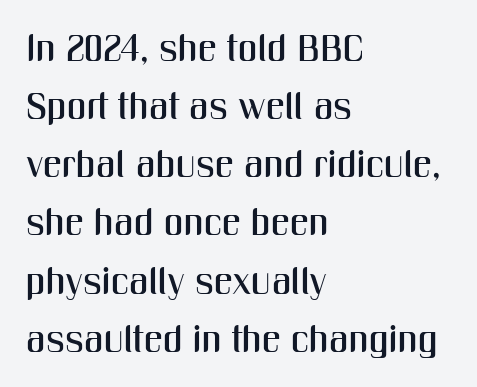
The letters stand upright; this is a roman face. Notice how the passage keeps a crisp vertical edge on the left only. What stands out about the letter spacing? Nothing — it is the standard amount. Do the characters align in a grid? No, the font is proportional.
